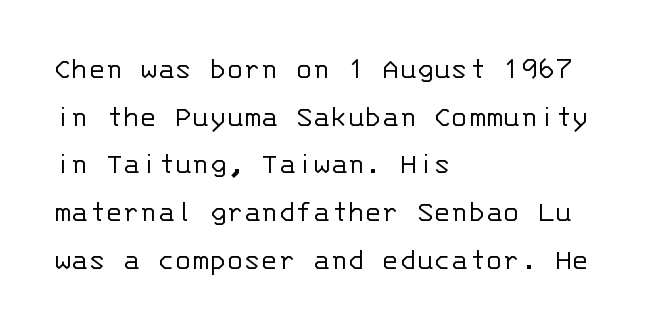
Look at the tracking — it's just the regular setting, nothing added. Looks like terminal output: every glyph gets an equal slot. The passage shown is not bold in any degree. The type family on display is of the sans-serif kind. Interline gaps are of average width in this sample. The zone under the glyphs is completely vacant.
